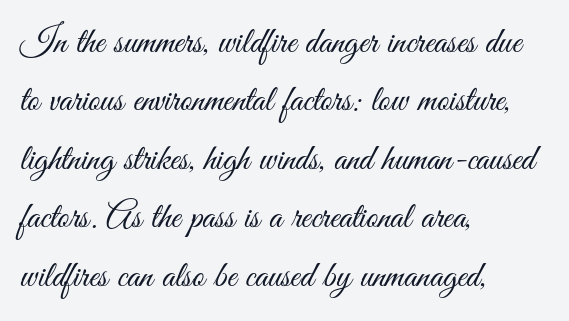
The image shows 37 px light, condensed sans-serif type; set left-aligned, normal line spacing (1.58x), normal letter spacing, not underlined; medium stroke contrast and a small x-height.
